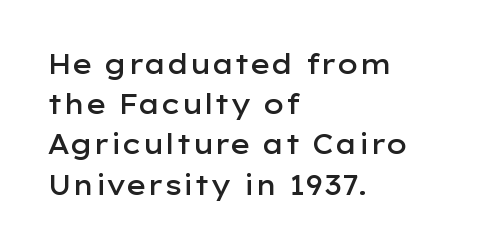
The image shows 27 px text type, upright; set left-aligned, normal line spacing (1.49x), normal letter spacing, not underlined.
